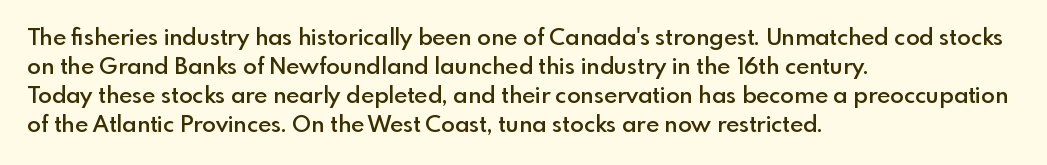
{"italic": "no", "bold": "semi", "underline": "no", "align": "left", "line_spacing": "normal", "line_spacing_ratio": 1.26, "letter_spacing": "normal", "letter_spacing_em": 0.0, "glyph_px": 23}
